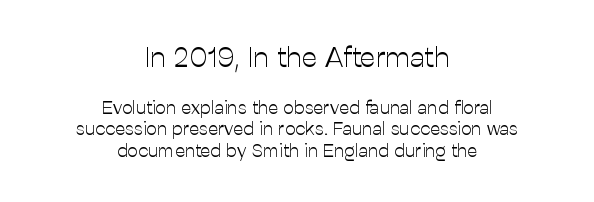
This is the regular roman posture of the typeface. The weight tops out at a normal text grade. What kind of face is this? One without serifs — a sans. Each row of text sits above clean, open space. The passage is arranged like a title page — every line centered. Is this a fixed-width face? No — the glyphs have proportional, varying widths.
